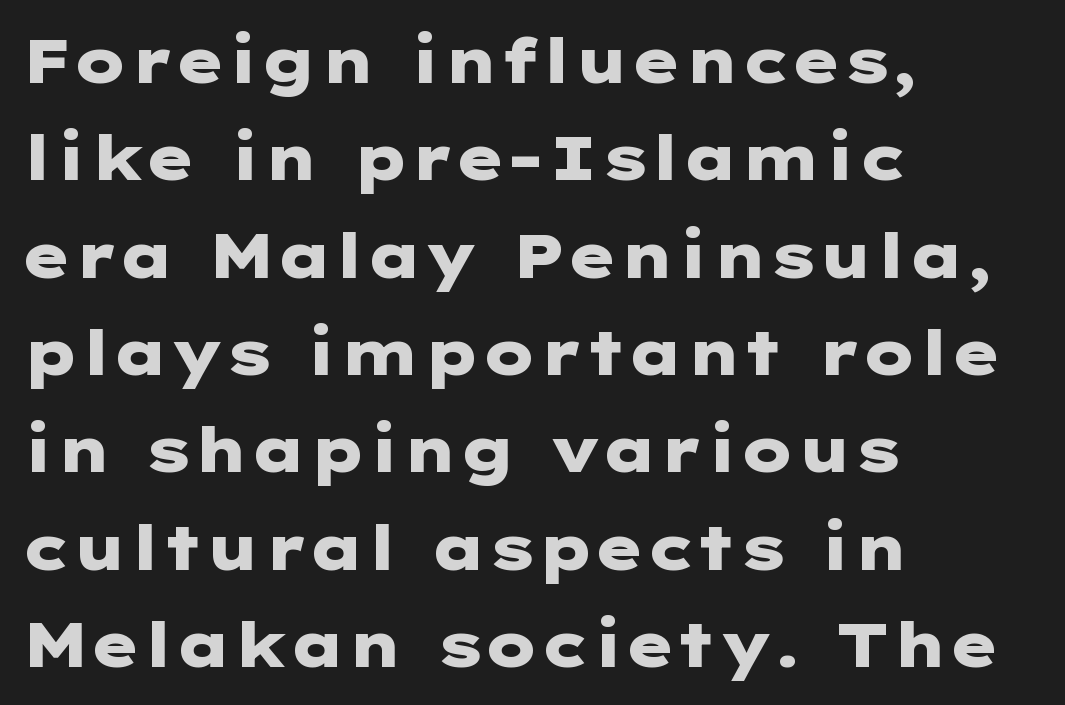
The image shows 62 px heavy, wide sans-serif type, upright; set left-aligned, normal line spacing (1.57x), normal letter spacing, not underlined; low stroke contrast and a medium x-height.
